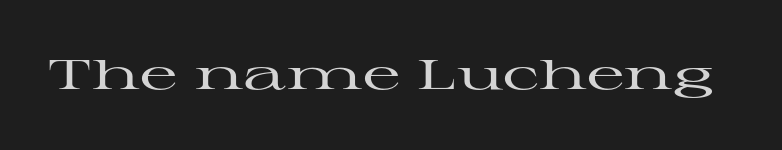
Q: Is the text italic (slanted)? A: No, it is upright.
Q: Is the typeface a serif or a sans-serif typeface? A: Serif.
Q: Is the text underlined? A: No.
Q: Is the spacing between letters normal or unusually wide? A: Normal.
Q: Width (condensed, normal, or wide)? A: Wide.
Q: Stroke contrast? A: High.
Q: x-height? A: Medium.
Q: Monospaced? A: No.
